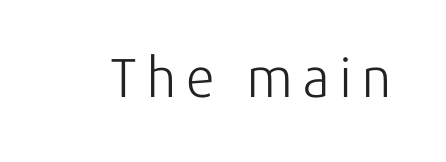
{"serif": "no", "italic": "no", "bold": "no", "weight": "light", "width": "normal", "stroke_contrast": "low", "x_height": "medium", "monospaced": "no", "underline": "no", "glyph_px": 55}
